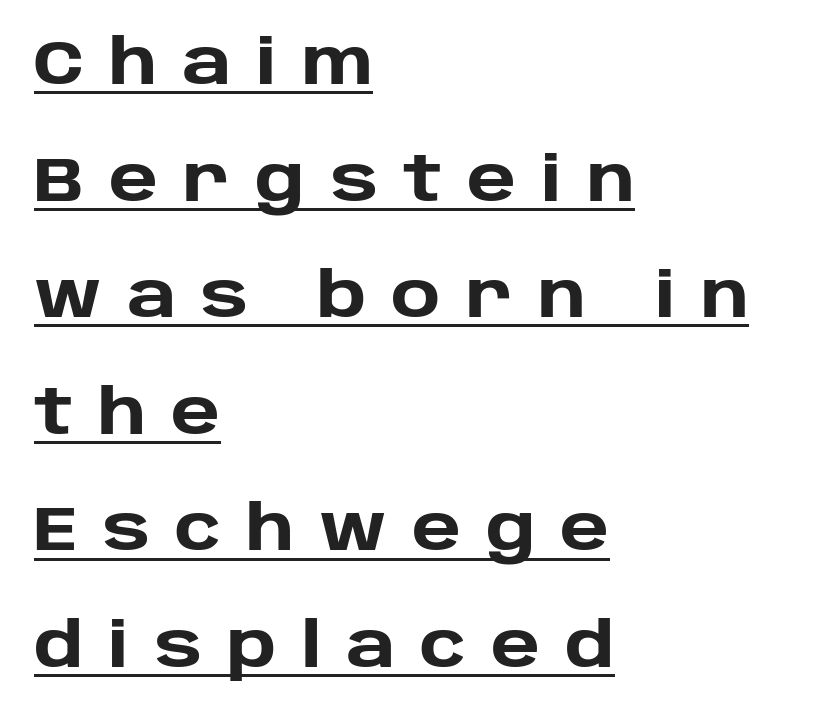
{"serif": "no", "italic": "no", "bold": "yes", "weight": "heavy", "width": "normal", "stroke_contrast": "low", "x_height": "large", "monospaced": "no", "underline": "yes", "align": "left", "line_spacing_ratio": 1.88, "letter_spacing": "wide", "letter_spacing_em": 0.4, "glyph_px": 62}
